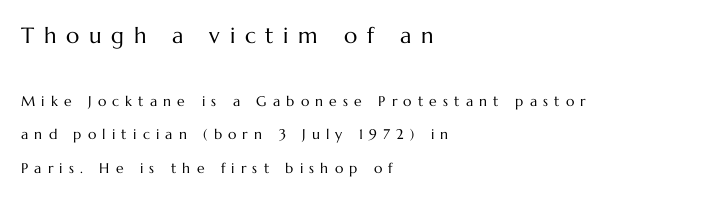
Q: Is the text bold? A: No.
Q: Is the text italic (slanted)? A: No, it is upright.
Q: Is the text underlined? A: No.
Q: How is the paragraph aligned? A: Left-aligned.
Q: Is the spacing between letters normal or unusually wide? A: Unusually wide.
Q: Is the spacing between lines tight, normal or loose? A: Loose.
Q: Which block of text is set in a larger size, the first (top) or the second (bottom)? A: The first (top) one.
